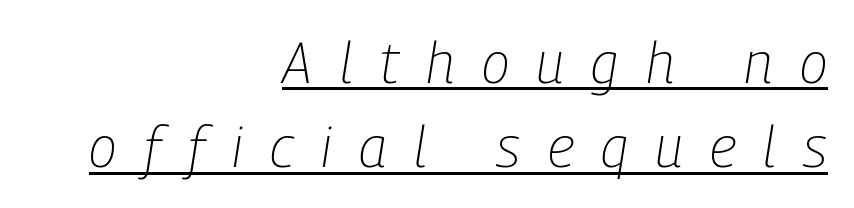
Q: Is the text bold? A: No.
Q: Is the text italic (slanted)? A: Yes, it leans right by about 9 degrees.
Q: Is the text underlined? A: Yes.
Q: How is the paragraph aligned? A: Right-aligned.
Q: Is the spacing between letters normal or unusually wide? A: Unusually wide.
Q: Is the spacing between lines tight, normal or loose? A: Normal.
Q: Width (condensed, normal, or wide)? A: Condensed.
Q: Stroke contrast? A: Low.
Q: x-height? A: Medium.
Q: Monospaced? A: No.
